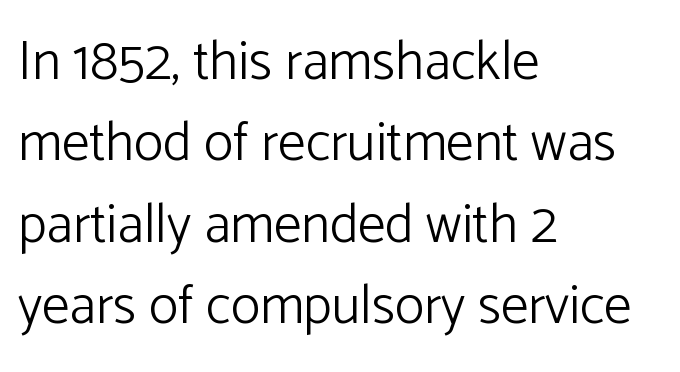
{"serif": "no", "italic": "no", "bold": "no", "weight": "light", "width": "normal", "stroke_contrast": "low", "x_height": "medium", "monospaced": "no", "underline": "no", "align": "left", "line_spacing": "normal", "line_spacing_ratio": 1.48, "letter_spacing": "normal", "letter_spacing_em": 0.0, "glyph_px": 55}
